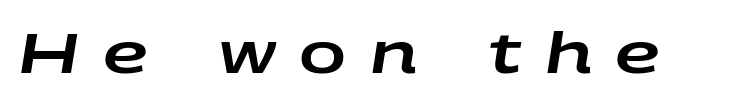
{"italic": "yes", "lean": "right", "slant_degrees": 9, "width": "wide", "stroke_contrast": "low", "x_height": "large", "monospaced": "no", "underline": "no", "letter_spacing": "wide", "letter_spacing_em": 0.42, "glyph_px": 56}
